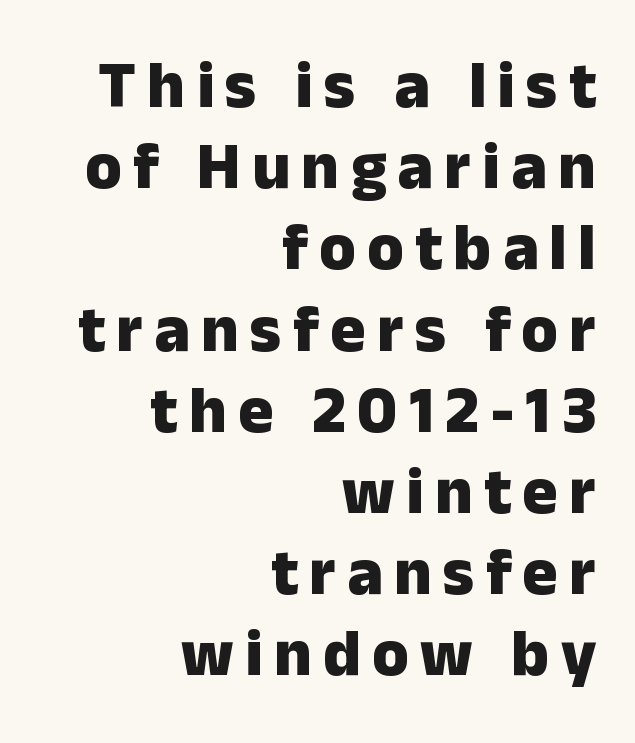
The image shows 66 px heavy sans-serif type, upright; set right-aligned, line spacing 1.23x, not underlined; low stroke contrast and a medium x-height.
